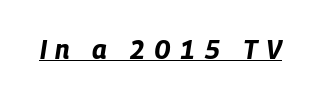
The image shows 26 px bold type, italic (leaning right); set unusually wide letter spacing (+0.31 em), underlined.
